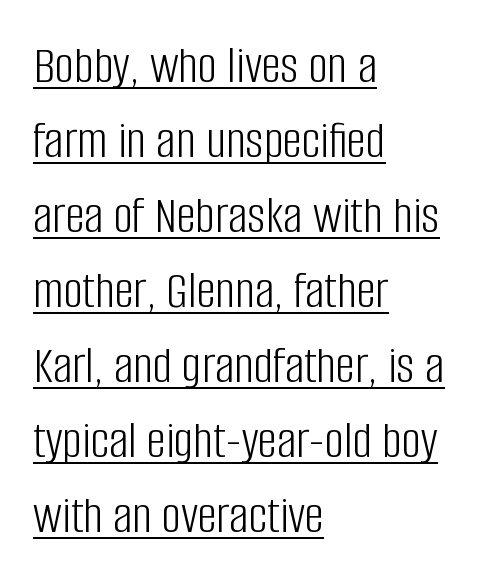
Typeset ragged right — the left edge is the straight one. Vertically, the passage feels balanced, rows spaced as you'd expect. Each letter keeps its own natural width here, so spacing adapts to shape. This rendering features underlined lettering.
